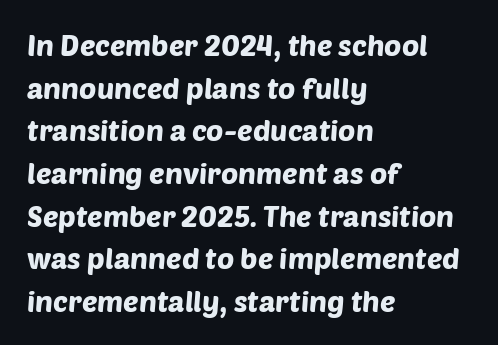
Q: Is the typeface a serif or a sans-serif typeface? A: Sans-serif.
Q: Is the text underlined? A: No.
Q: How is the paragraph aligned? A: Left-aligned.
Q: Is the spacing between letters normal or unusually wide? A: Normal.
Q: Is the spacing between lines tight, normal or loose? A: Normal.
Q: Width (condensed, normal, or wide)? A: Normal.
Q: Stroke contrast? A: Low.
Q: x-height? A: Large.
Q: Monospaced? A: No.
